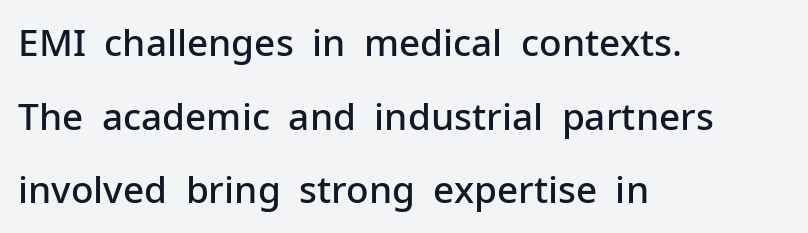
{"serif": "no", "italic": "no", "bold": "semi", "weight": "semibold", "width": "normal", "stroke_contrast": "low", "x_height": "medium", "monospaced": "no", "underline": "no", "align": "left", "line_spacing": "loose", "line_spacing_ratio": 1.99, "letter_spacing": "normal", "letter_spacing_em": 0.0, "glyph_px": 37}
